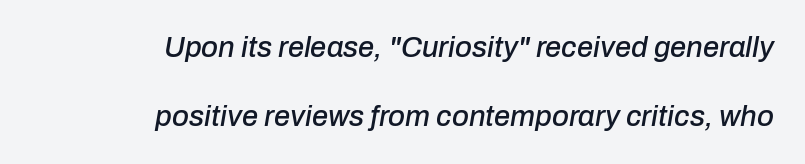
The image shows 29 px text type, italic (leaning right); set right-aligned, loose line spacing (2.37x), normal letter spacing, not underlined; low stroke contrast and a medium x-height.
